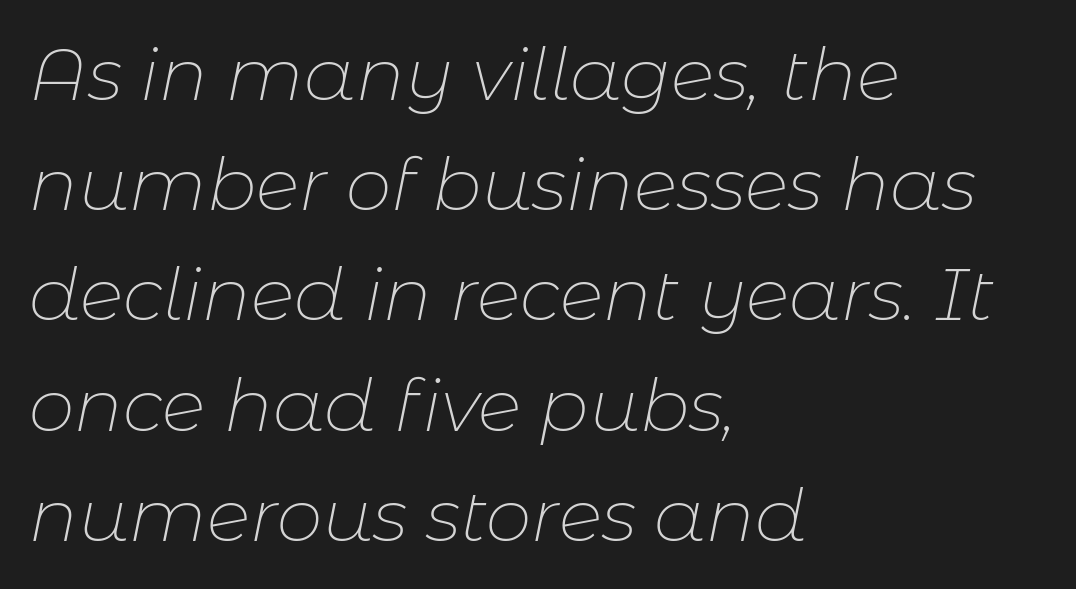
Q: Is the text bold? A: No.
Q: Is the text italic (slanted)? A: Yes, it leans right by about 11 degrees.
Q: Is the text underlined? A: No.
Q: How is the paragraph aligned? A: Left-aligned.
Q: Is the spacing between letters normal or unusually wide? A: Normal.
Q: Is the spacing between lines tight, normal or loose? A: Normal.
Q: Width (condensed, normal, or wide)? A: Normal.
Q: Stroke contrast? A: Low.
Q: x-height? A: Medium.
Q: Monospaced? A: No.
